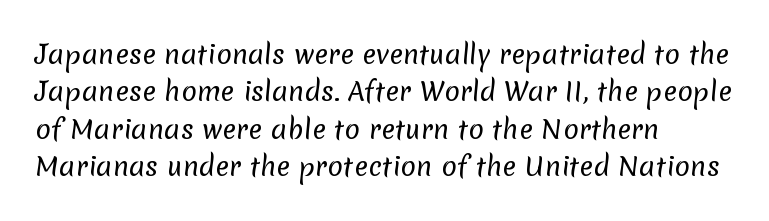
The image shows 26 px text type; set left-aligned, normal line spacing (1.44x), normal letter spacing, not underlined.
